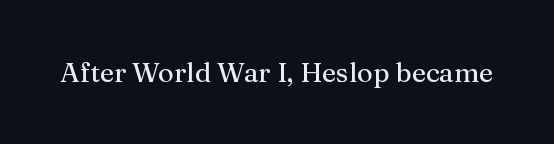
{"italic": "no", "underline": "no", "letter_spacing": "normal", "letter_spacing_em": 0.0, "glyph_px": 27}
